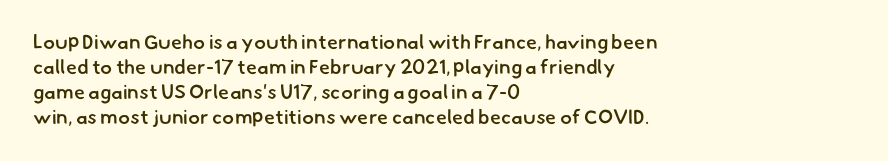
The rendering anchors every line to the left-hand side. The line-height multiplier appears to be the usual default. The passage shown is semibold, sitting just below true bold. Tracking value appears to be zero — textbook default spacing.
